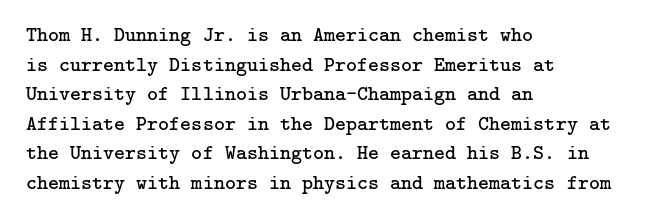
{"italic": "no", "bold": "no", "underline": "no", "align": "left", "line_spacing": "normal", "line_spacing_ratio": 1.41, "letter_spacing": "normal", "letter_spacing_em": 0.0, "glyph_px": 21}
